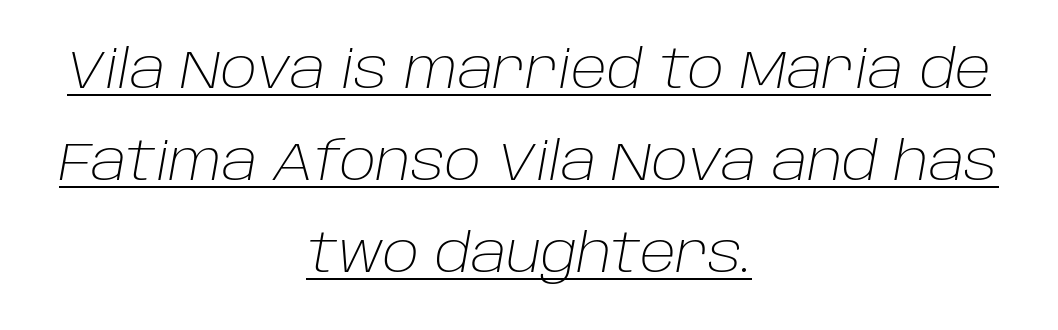
Q: Is the text bold? A: No.
Q: Is the text italic (slanted)? A: Yes, it leans right by about 10 degrees.
Q: Is the text underlined? A: Yes.
Q: How is the paragraph aligned? A: Centered.
Q: Is the spacing between letters normal or unusually wide? A: Normal.
Q: Is the spacing between lines tight, normal or loose? A: Normal.
Q: Width (condensed, normal, or wide)? A: Normal.
Q: Stroke contrast? A: Low.
Q: x-height? A: Large.
Q: Monospaced? A: No.
